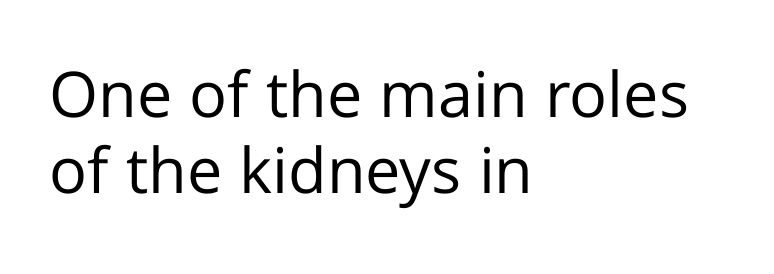
These lines keep a tight, regular rhythm from letter to letter. A typesetter would call this proportional, since set widths differ per character. The typeface has the unassuming heft of standard copy or less. You can tell it's not italic because the verticals are truly vertical.
